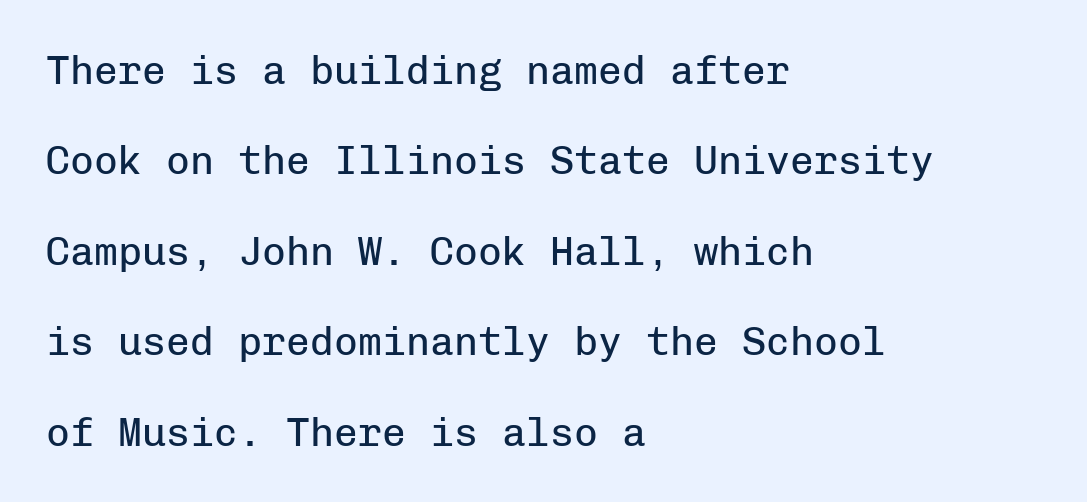
The image shows 40 px regular-weight sans-serif type, upright, monospaced; set left-aligned, loose line spacing (2.26x), normal letter spacing, not underlined; low stroke contrast and a medium x-height.
